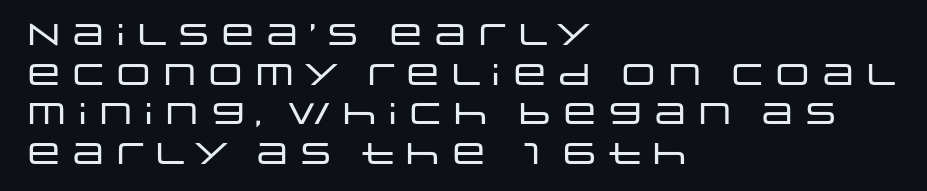
Examine the stroke ends and you'll find no serifs. No extra tracking has been applied to these lines. Any mark beneath the type? The region is blank. The rendering anchors every line to the left-hand side. The type sits square on the baseline with zero lean.
